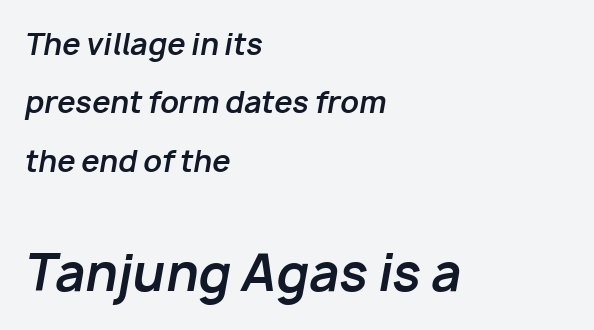
Q: Is the text bold? A: Yes.
Q: Is the text italic (slanted)? A: Yes, it leans right by about 10 degrees.
Q: Is the text underlined? A: No.
Q: How is the paragraph aligned? A: Left-aligned.
Q: Is the spacing between letters normal or unusually wide? A: Normal.
Q: Is the spacing between lines tight, normal or loose? A: Loose.
Q: Which block of text is set in a larger size, the first (top) or the second (bottom)? A: The second (bottom) one.
Q: Width (condensed, normal, or wide)? A: Normal.
Q: Stroke contrast? A: Low.
Q: x-height? A: Medium.
Q: Monospaced? A: No.
